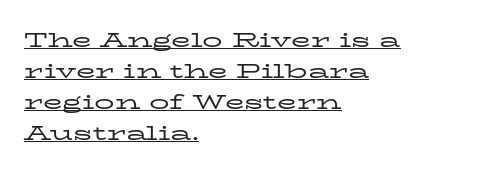
{"italic": "no", "bold": "no", "underline": "yes", "align": "left", "line_spacing": "normal", "line_spacing_ratio": 1.55, "letter_spacing": "normal", "letter_spacing_em": 0.0, "glyph_px": 20}
